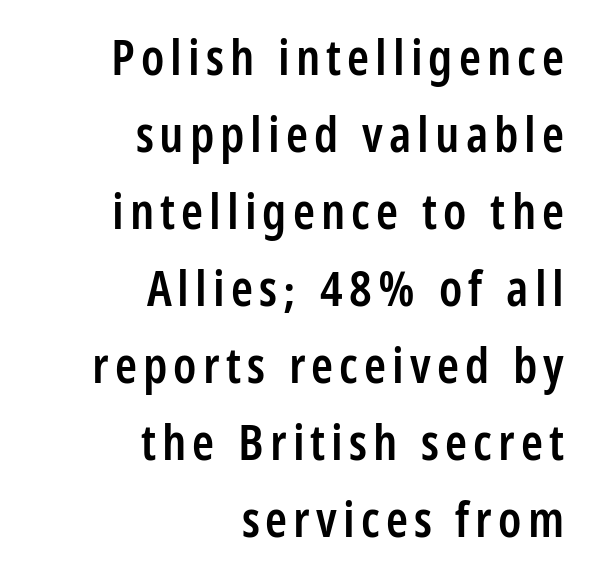
The image shows 50 px semibold, condensed sans-serif type, upright; set right-aligned, normal line spacing (1.54x), not underlined; low stroke contrast and a large x-height.
